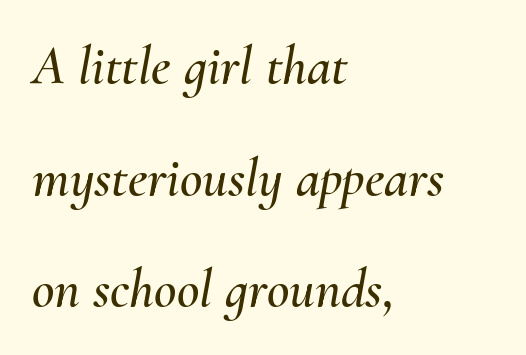
The image shows 55 px text type, italic (leaning right); set left-aligned, loose line spacing (2.03x), normal letter spacing, not underlined; medium stroke contrast and a small x-height.
